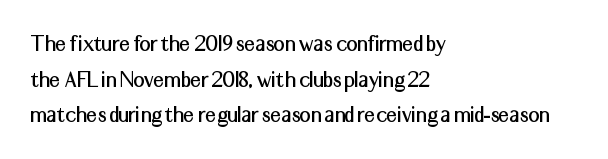
Q: Is the text italic (slanted)? A: No, it is upright.
Q: Is the text underlined? A: No.
Q: How is the paragraph aligned? A: Left-aligned.
Q: Is the spacing between letters normal or unusually wide? A: Normal.
Q: Is the spacing between lines tight, normal or loose? A: Normal.
